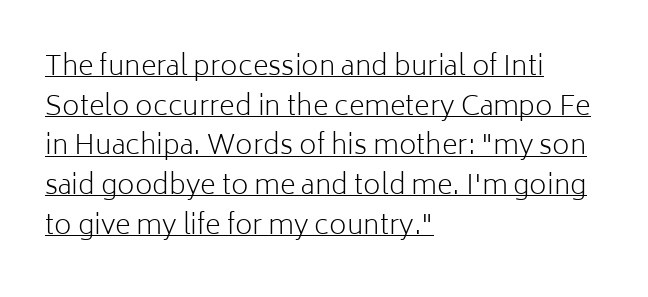
{"italic": "no", "bold": "no", "underline": "yes", "align": "left", "line_spacing": "normal", "line_spacing_ratio": 1.47, "letter_spacing": "normal", "letter_spacing_em": 0.0, "glyph_px": 27}
